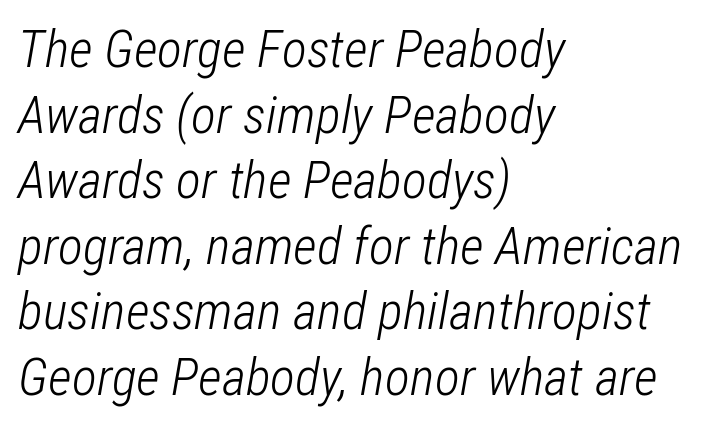
The text block is weighted toward the left margin, trailing off unevenly rightward. This block has exactly the height ordinary leading produces. This sample has the flowing, uneven cadence of proportional lettering. Type without underlining.
